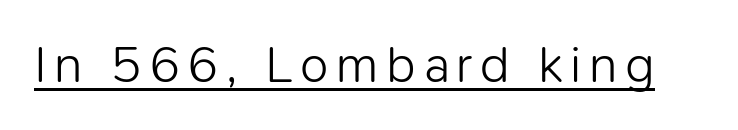
{"serif": "no", "italic": "no", "bold": "no", "weight": "light", "width": "normal", "stroke_contrast": "low", "x_height": "medium", "monospaced": "no", "underline": "yes", "glyph_px": 52}
